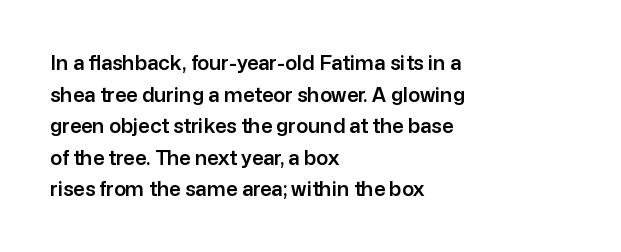
The baseline area is clear. The letterforms sit shoulder to shoulder at normal distance. Each line starts at the same left margin while the right side varies. You can tell it's not italic because the verticals are truly vertical.
